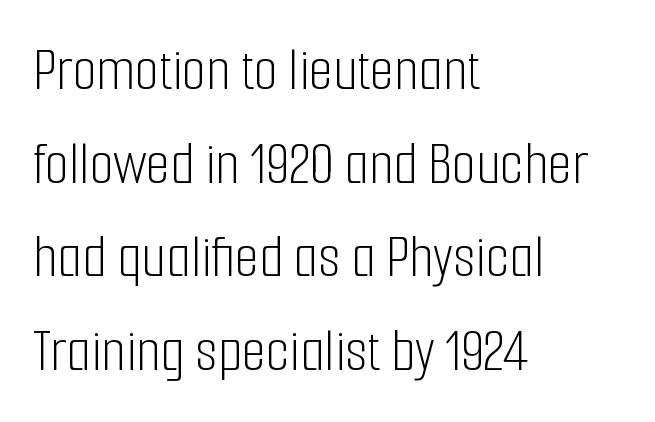
The image shows 62 px light, condensed sans-serif type, upright; set left-aligned, normal line spacing (1.51x), normal letter spacing, not underlined; low stroke contrast and a medium x-height.
